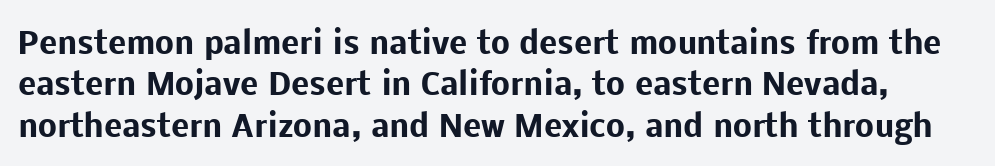
{"serif": "no", "italic": "no", "bold": "yes", "weight": "heavy", "width": "normal", "stroke_contrast": "low", "x_height": "medium", "monospaced": "no", "underline": "no", "line_spacing": "normal", "line_spacing_ratio": 1.38, "letter_spacing": "normal", "letter_spacing_em": 0.0, "glyph_px": 30}
